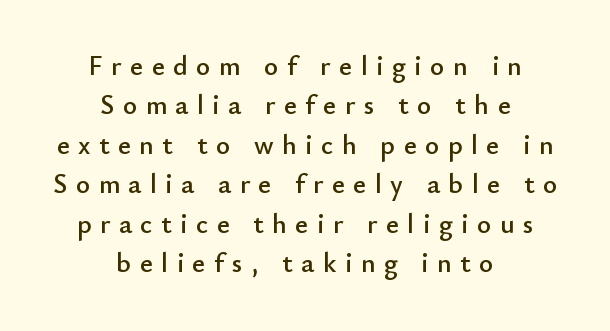
Beneath every word, the page is bare. Designer's note — italics off, roman on. The lines sit at an ordinary, default distance from one another. The passage shown has open, widely tracked lettering throughout.
